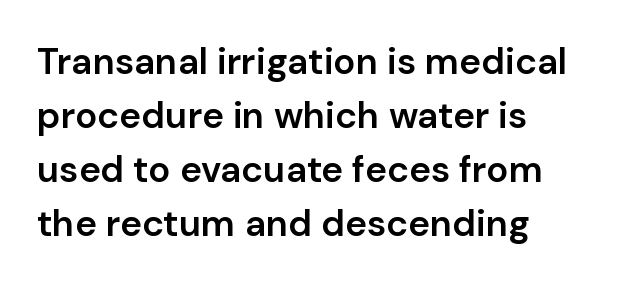
The image shows 37 px semibold sans-serif type, upright; set left-aligned, normal line spacing (1.46x), normal letter spacing, not underlined; low stroke contrast and a medium x-height.
